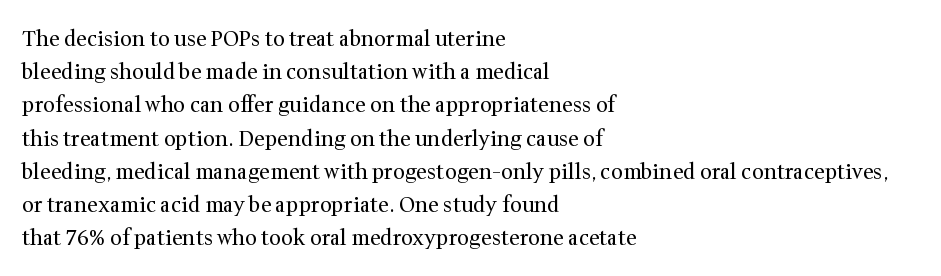
Q: Is the text bold? A: No.
Q: Is the text italic (slanted)? A: No, it is upright.
Q: Is the text underlined? A: No.
Q: How is the paragraph aligned? A: Left-aligned.
Q: Is the spacing between letters normal or unusually wide? A: Normal.
Q: Is the spacing between lines tight, normal or loose? A: Normal.
